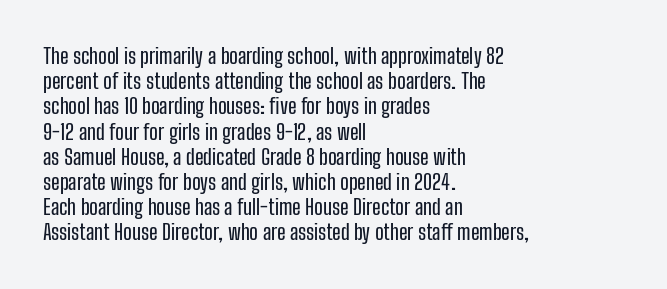
{"italic": "no", "underline": "no", "align": "left", "line_spacing_ratio": 1.2, "letter_spacing": "normal", "letter_spacing_em": 0.0, "glyph_px": 21}
